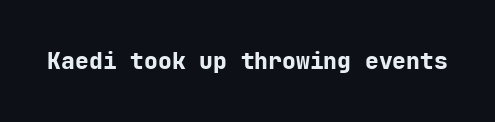
Q: Is the text bold? A: Yes.
Q: Is the text italic (slanted)? A: No, it is upright.
Q: Is the text underlined? A: No.
Q: Is the spacing between letters normal or unusually wide? A: Normal.
